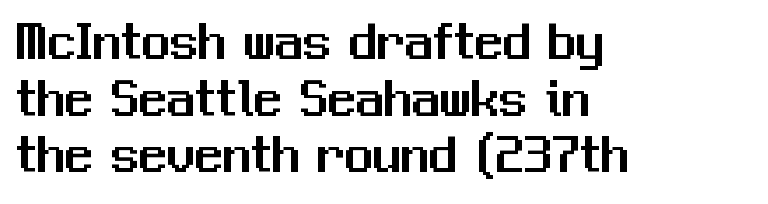
The image shows 56 px sans-serif type, upright; set left-aligned, tight line spacing (1.01x), normal letter spacing, not underlined; medium stroke contrast and a medium x-height.
